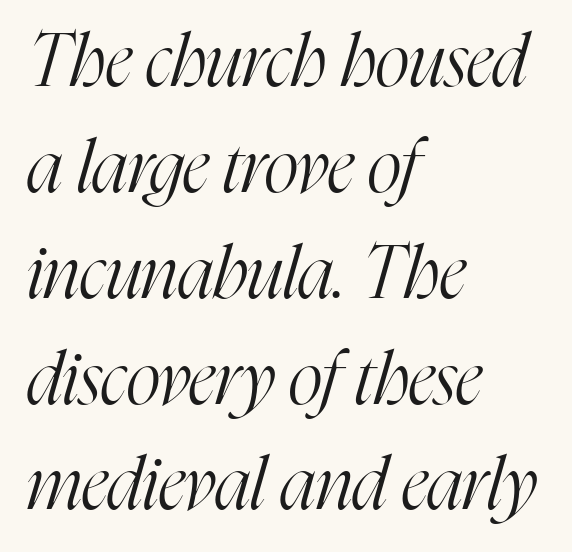
Q: Is the text bold? A: No.
Q: Is the text italic (slanted)? A: Yes, it leans right by about 16 degrees.
Q: Is the typeface a serif or a sans-serif typeface? A: Serif.
Q: Is the text underlined? A: No.
Q: How is the paragraph aligned? A: Left-aligned.
Q: Is the spacing between letters normal or unusually wide? A: Normal.
Q: Is the spacing between lines tight, normal or loose? A: Normal.
Q: Width (condensed, normal, or wide)? A: Condensed.
Q: Stroke contrast? A: High.
Q: x-height? A: Medium.
Q: Monospaced? A: No.
